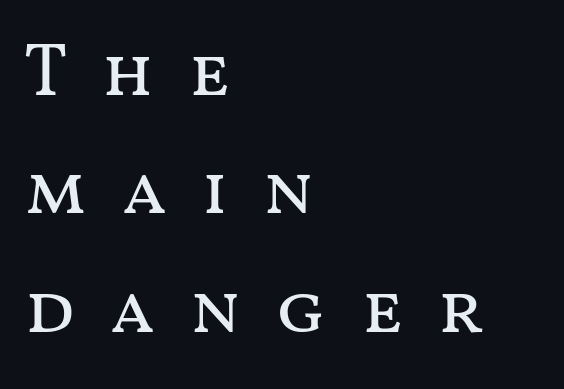
Q: Is the text bold? A: No.
Q: Is the text italic (slanted)? A: No, it is upright.
Q: Is the text underlined? A: No.
Q: How is the paragraph aligned? A: Left-aligned.
Q: Is the spacing between letters normal or unusually wide? A: Unusually wide.
Q: Is the spacing between lines tight, normal or loose? A: Normal.
Q: Width (condensed, normal, or wide)? A: Wide.
Q: Stroke contrast? A: Medium.
Q: x-height? A: Medium.
Q: Monospaced? A: No.
